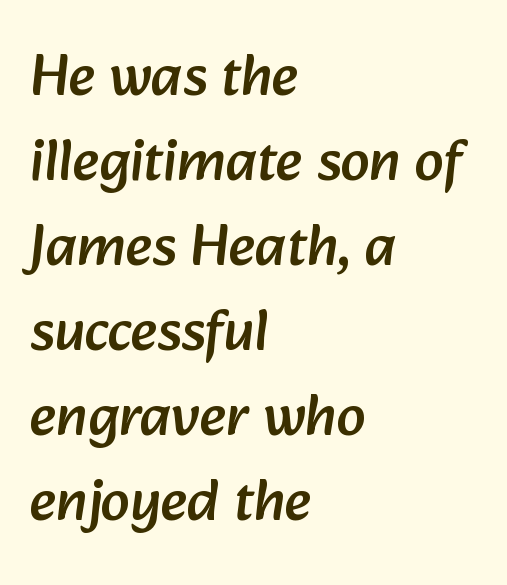
{"serif": "no", "width": "normal", "stroke_contrast": "low", "x_height": "medium", "monospaced": "no", "underline": "no", "align": "left", "line_spacing": "normal", "line_spacing_ratio": 1.44, "letter_spacing": "normal", "letter_spacing_em": 0.0, "glyph_px": 59}
